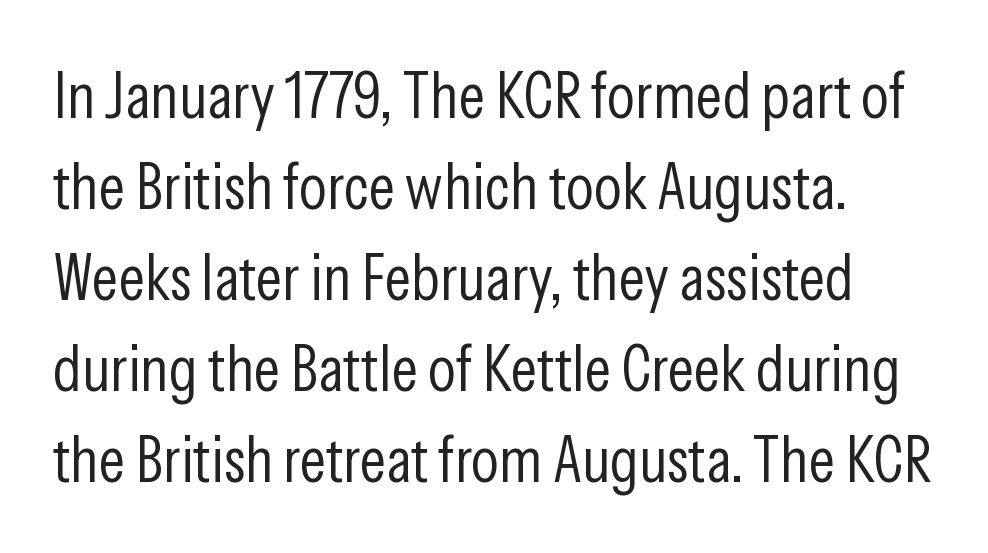
The image shows 65 px light, condensed sans-serif type, upright; set normal line spacing (1.4x), normal letter spacing, not underlined; low stroke contrast and a medium x-height.
